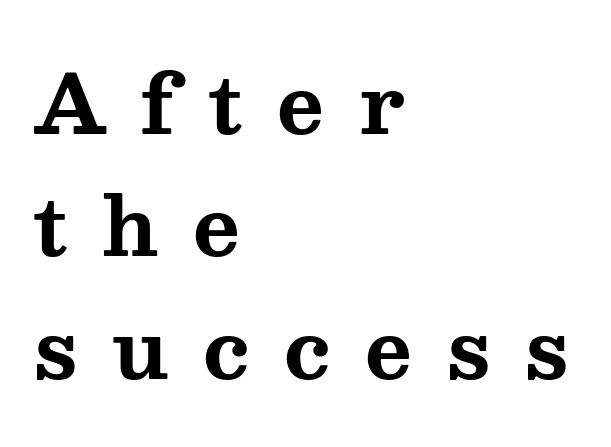
The image shows 80 px bold, wide serif type, upright; set left-aligned, normal line spacing (1.53x), unusually wide letter spacing (+0.43 em), not underlined; medium stroke contrast and a medium x-height.
